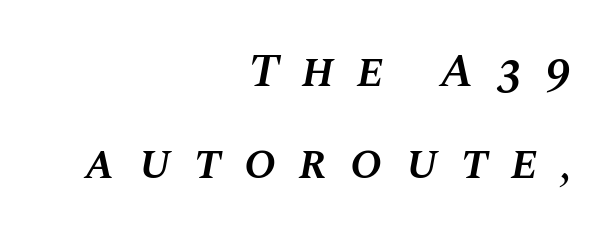
Q: Is the text bold? A: Semi-bold.
Q: Is the text italic (slanted)? A: Yes, it leans right by about 10 degrees.
Q: Is the text underlined? A: No.
Q: How is the paragraph aligned? A: Right-aligned.
Q: Is the spacing between letters normal or unusually wide? A: Unusually wide.
Q: Is the spacing between lines tight, normal or loose? A: Loose.
Q: Width (condensed, normal, or wide)? A: Normal.
Q: Stroke contrast? A: Medium.
Q: x-height? A: Large.
Q: Monospaced? A: No.
